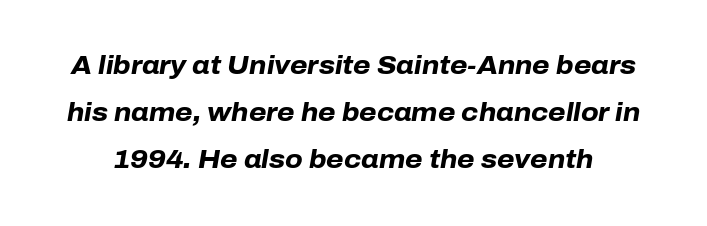
{"italic": "yes", "lean": "right", "slant_degrees": 10, "bold": "yes", "underline": "no", "line_spacing_ratio": 1.88, "letter_spacing": "normal", "letter_spacing_em": 0.0, "glyph_px": 25}
